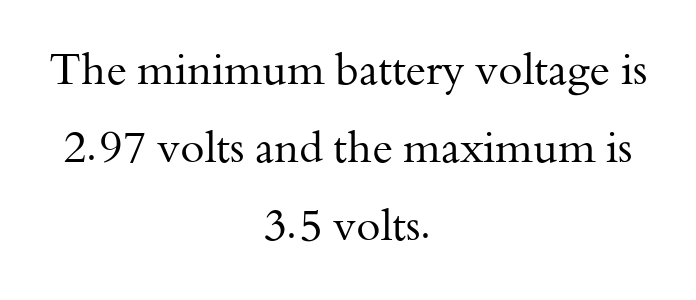
The image shows 44 px regular-weight serif type, upright; set centered, line spacing 1.77x, normal letter spacing, not underlined; medium stroke contrast and a small x-height.
